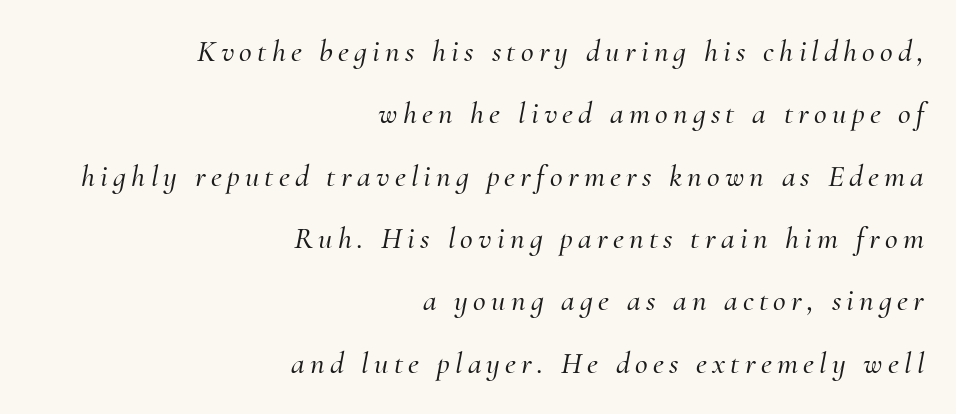
Only glyphs here, with clear space below each row. What's the leading like? Stretched, with rows far apart. These lines are composed in type with serifs. Alignment: flush right. A typesetter would call this proportional, since set widths differ per character.
